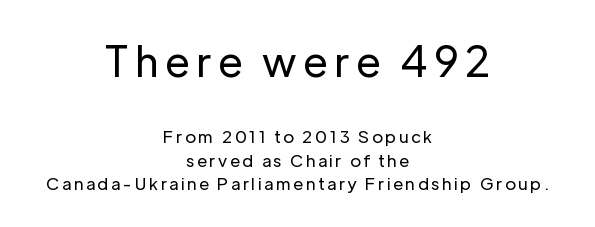
To sum up the face: it is a sans, with no serifs. The lines sit at an ordinary, default distance from one another. Character widths vary here, with narrow letters taking less room than wide ones. Honestly, there is no underline to notice here at all. The letters look calm and open, with moderate or lighter stems. Caption: upper text group enlarged, lower text group reduced.
